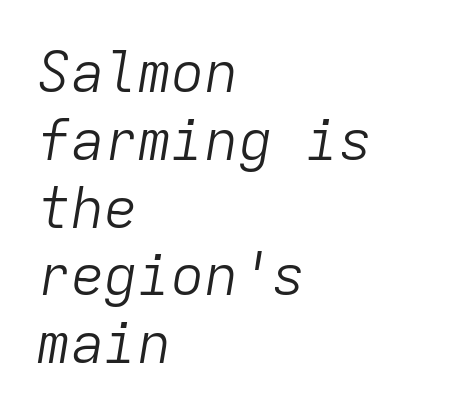
{"italic": "yes", "lean": "right", "slant_degrees": 9, "bold": "no", "weight": "light", "width": "normal", "stroke_contrast": "low", "x_height": "medium", "monospaced": "yes", "underline": "no", "align": "left", "line_spacing_ratio": 1.21, "letter_spacing": "normal", "letter_spacing_em": 0.0, "glyph_px": 56}
